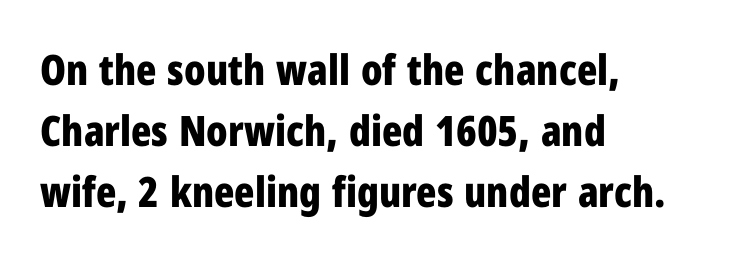
{"serif": "no", "italic": "no", "bold": "yes", "weight": "bold", "width": "condensed", "stroke_contrast": "low", "x_height": "medium", "monospaced": "no", "underline": "no", "align": "left", "line_spacing": "normal", "line_spacing_ratio": 1.45, "letter_spacing": "normal", "letter_spacing_em": 0.0, "glyph_px": 42}
